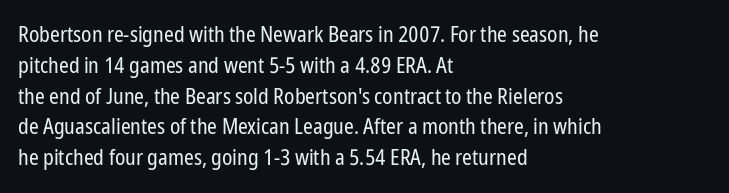
Q: Is the text bold? A: No.
Q: Is the text italic (slanted)? A: No, it is upright.
Q: Is the text underlined? A: No.
Q: How is the paragraph aligned? A: Left-aligned.
Q: Is the spacing between letters normal or unusually wide? A: Normal.
Q: Is the spacing between lines tight, normal or loose? A: Normal.
